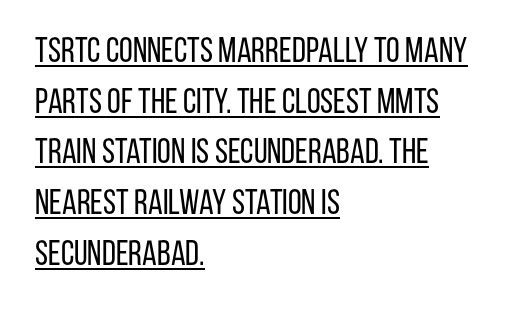
{"serif": "no", "italic": "no", "bold": "no", "weight": "regular", "width": "condensed", "stroke_contrast": "low", "x_height": "large", "monospaced": "no", "underline": "yes", "align": "left", "line_spacing": "normal", "line_spacing_ratio": 1.45, "letter_spacing": "normal", "letter_spacing_em": 0.0, "glyph_px": 35}
